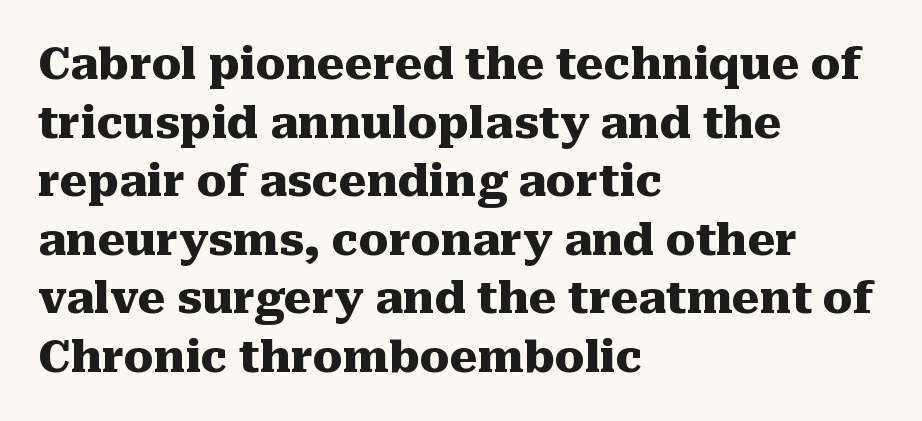
The image shows 44 px heavy serif type, upright; set left-aligned, normal line spacing (1.33x), normal letter spacing, not underlined; medium stroke contrast and a medium x-height.
